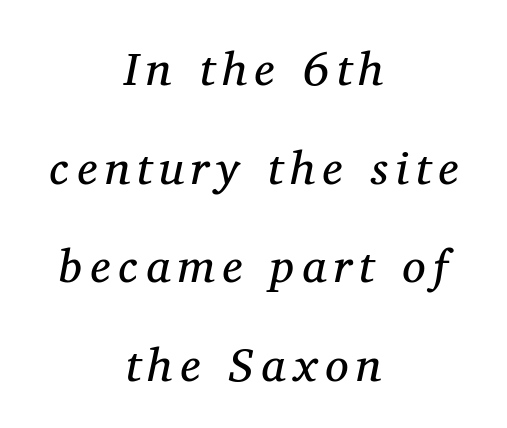
Q: Is the text bold? A: No.
Q: Is the text italic (slanted)? A: Yes, it leans right by about 11 degrees.
Q: Is the typeface a serif or a sans-serif typeface? A: Serif.
Q: Is the text underlined? A: No.
Q: How is the paragraph aligned? A: Centered.
Q: Is the spacing between lines tight, normal or loose? A: Loose.
Q: Width (condensed, normal, or wide)? A: Normal.
Q: Stroke contrast? A: Medium.
Q: x-height? A: Medium.
Q: Monospaced? A: No.
